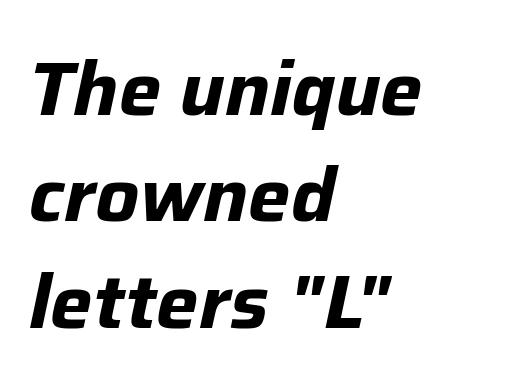
Q: Is the text bold? A: Yes.
Q: Is the text italic (slanted)? A: Yes, it leans right by about 12 degrees.
Q: Is the text underlined? A: No.
Q: How is the paragraph aligned? A: Left-aligned.
Q: Is the spacing between letters normal or unusually wide? A: Normal.
Q: Is the spacing between lines tight, normal or loose? A: Normal.
Q: Width (condensed, normal, or wide)? A: Normal.
Q: Stroke contrast? A: Low.
Q: x-height? A: Medium.
Q: Monospaced? A: No.
